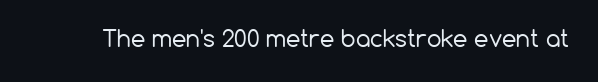
The image shows 23 px text type, upright; set normal letter spacing, not underlined.
